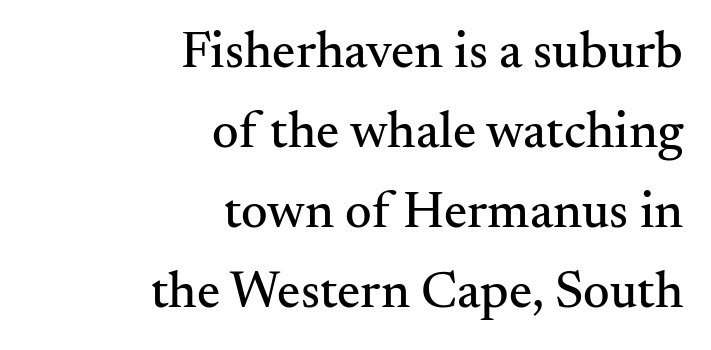
This is serif lettering, the kind often seen in printed books. The setting favours the right margin, as signatures and pull-quotes sometimes do. If you drew a line through each stem, it would be perfectly vertical. Type without underlining. Normally led — the rows are evenly, conventionally spaced.
